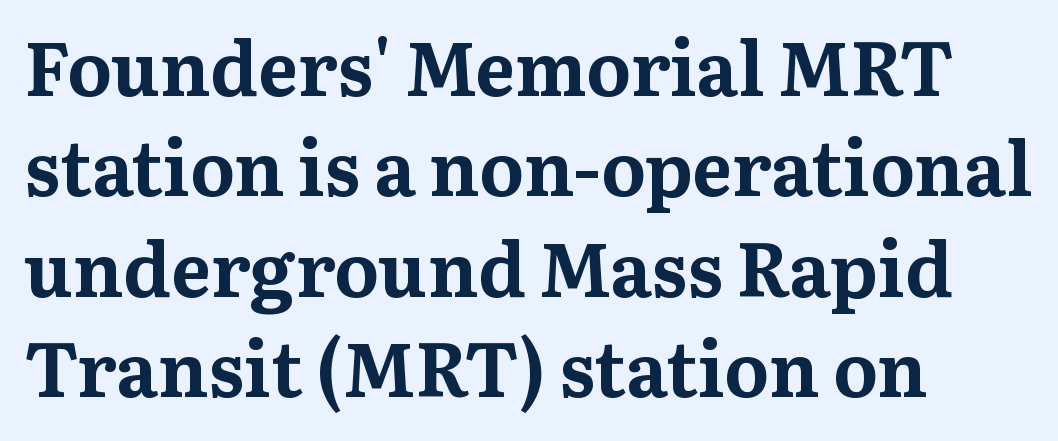
Visually the block forms a straight wall on the left and a jagged coastline on the right. Stroke thickness is high; the sample reads as a true bold. These lines were composed using upright roman letters. These lines keep a tight, regular rhythm from letter to letter. Has an underline been added? It has not. In terms of letterform style, serifs are clearly present.
